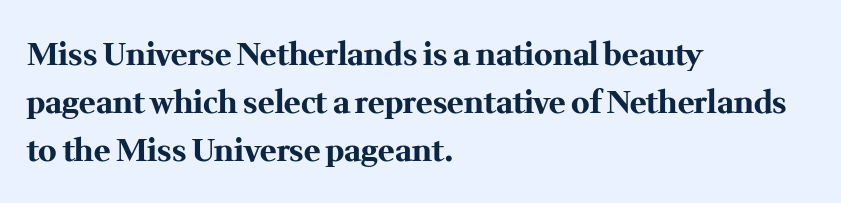
Interline gaps are of average width in this sample. The face used here is proportionally spaced, like ordinary book or web type. If you drew a line through each stem, it would be perfectly vertical. Strong, thick strokes mark this as bold type. The type family on display is of the serif kind.
